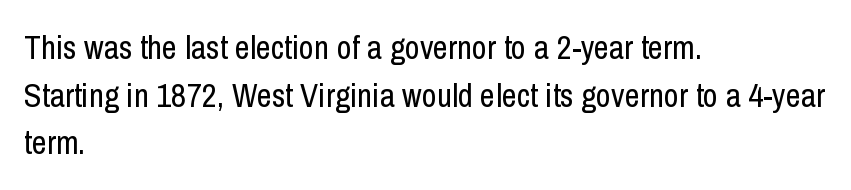
The image shows 33 px regular-weight, condensed sans-serif type, upright; set left-aligned, normal line spacing (1.44x), normal letter spacing, not underlined; low stroke contrast and a medium x-height.
